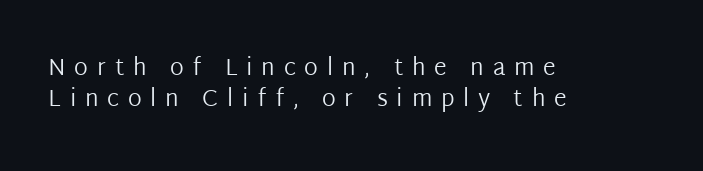
The image shows 23 px text type, upright; set left-aligned, normal line spacing (1.35x), unusually wide letter spacing (+0.38 em), not underlined.
